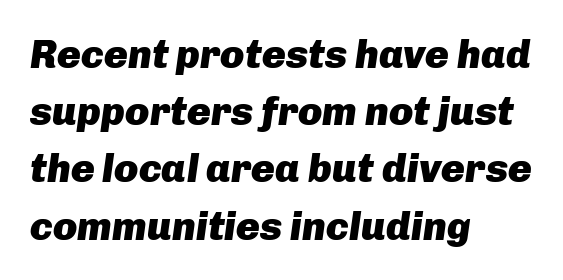
The rendering uses a bold face; every stroke is thick and dark. Descender tails drop into unmarked territory. Each new line begins a customary step beneath the previous one. Proportional: the letters do not fall into vertical columns. The text block is weighted toward the left margin, trailing off unevenly rightward. Characters follow at the spacing the type designer built in.
